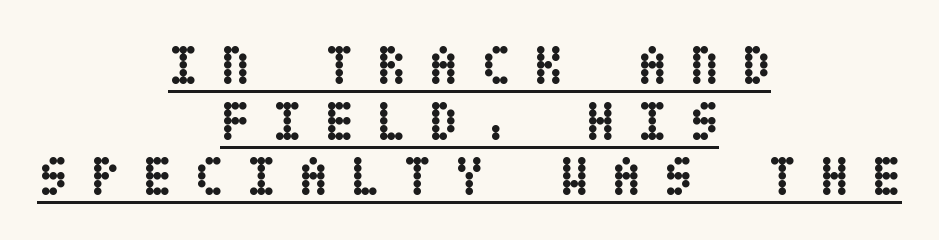
This block would grow much taller if given ordinary leading; it's compressed now. The type sits square on the baseline with zero lean. The tracking reads as deliberately expanded to a designer's eye. The face used here has the dense, thick strokes of a bold. Horizontally, the lines are justified to the midpoint only.
